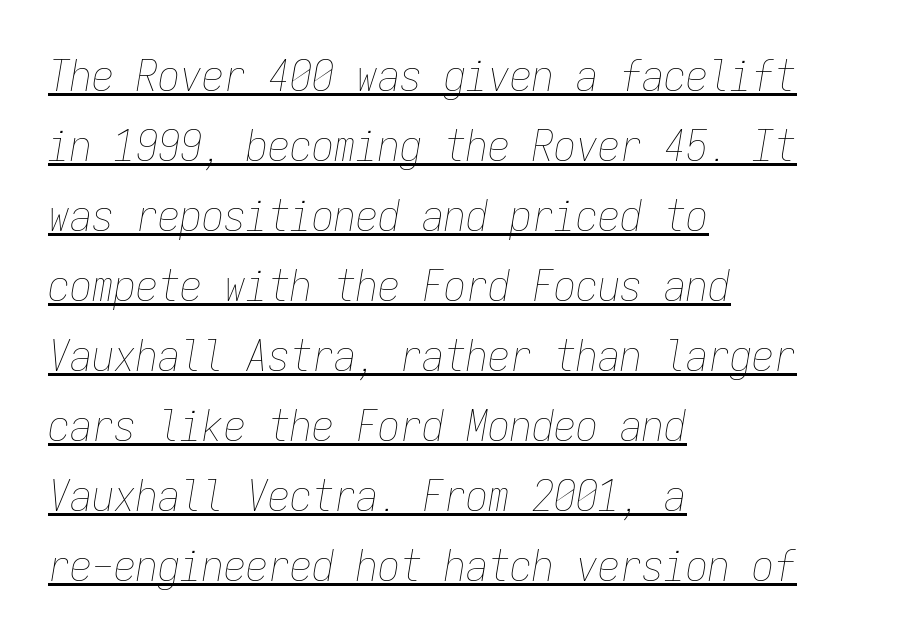
Q: Is the text bold? A: No.
Q: Is the text italic (slanted)? A: Yes, it leans right by about 9 degrees.
Q: Is the text underlined? A: Yes.
Q: How is the paragraph aligned? A: Left-aligned.
Q: Is the spacing between letters normal or unusually wide? A: Normal.
Q: Is the spacing between lines tight, normal or loose? A: Normal.
Q: Width (condensed, normal, or wide)? A: Condensed.
Q: Stroke contrast? A: Low.
Q: x-height? A: Medium.
Q: Monospaced? A: Yes.
